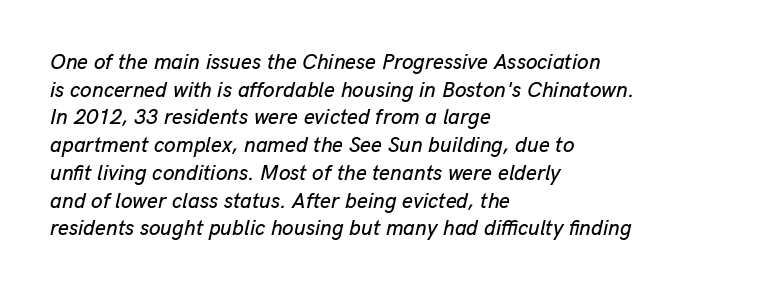
Q: Is the text italic (slanted)? A: Yes, it leans right by about 13 degrees.
Q: Is the text underlined? A: No.
Q: How is the paragraph aligned? A: Left-aligned.
Q: Is the spacing between letters normal or unusually wide? A: Normal.
Q: Is the spacing between lines tight, normal or loose? A: Normal.
